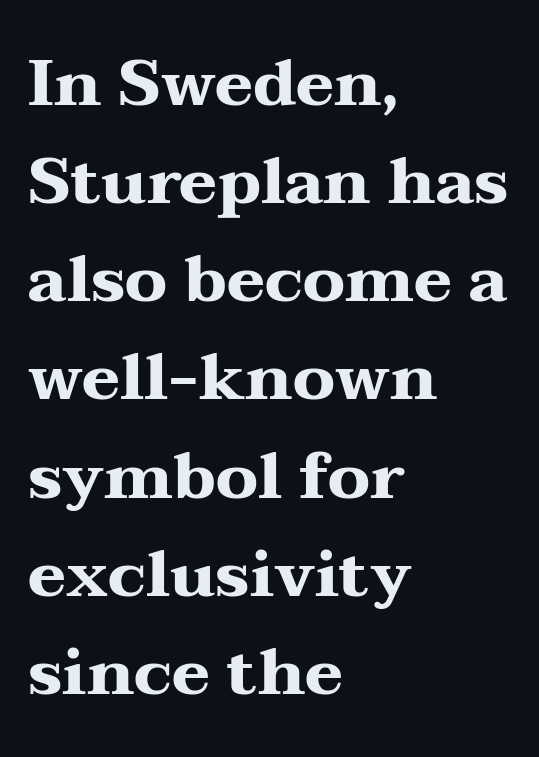
Q: Is the text bold? A: Yes.
Q: Is the text italic (slanted)? A: No, it is upright.
Q: Is the typeface a serif or a sans-serif typeface? A: Serif.
Q: Is the text underlined? A: No.
Q: How is the paragraph aligned? A: Left-aligned.
Q: Is the spacing between letters normal or unusually wide? A: Normal.
Q: Is the spacing between lines tight, normal or loose? A: Normal.
Q: Width (condensed, normal, or wide)? A: Wide.
Q: Stroke contrast? A: Medium.
Q: x-height? A: Medium.
Q: Monospaced? A: No.
